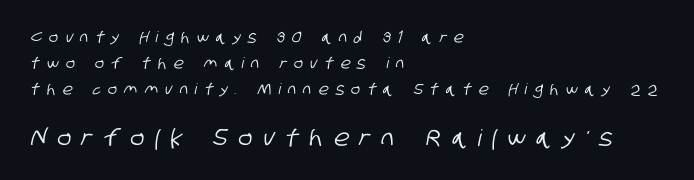
Q: Is the text underlined? A: No.
Q: How is the paragraph aligned? A: Left-aligned.
Q: Is the spacing between letters normal or unusually wide? A: Unusually wide.
Q: Which block of text is set in a larger size, the first (top) or the second (bottom)? A: The second (bottom) one.
